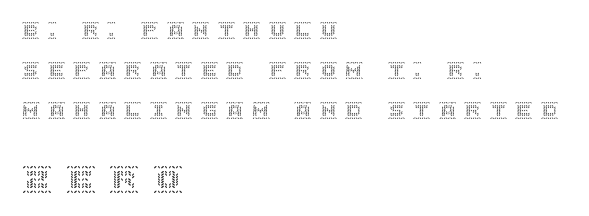
Q: Is the text italic (slanted)? A: No, it is upright.
Q: Is the text underlined? A: No.
Q: How is the paragraph aligned? A: Left-aligned.
Q: Is the spacing between letters normal or unusually wide? A: Unusually wide.
Q: Is the spacing between lines tight, normal or loose? A: Loose.
Q: Which block of text is set in a larger size, the first (top) or the second (bottom)? A: The second (bottom) one.
Q: Width (condensed, normal, or wide)? A: Normal.
Q: x-height? A: Large.
